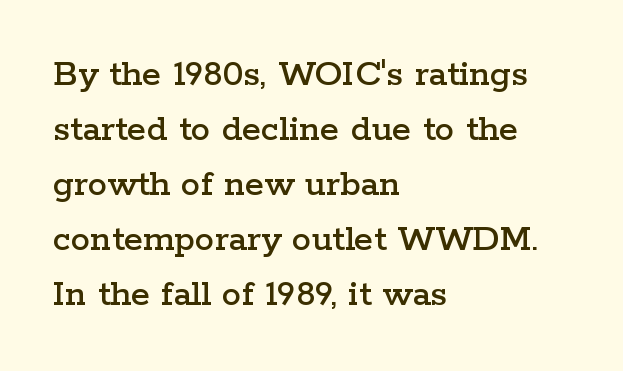
{"serif": "yes", "italic": "no", "width": "wide", "stroke_contrast": "low", "x_height": "medium", "monospaced": "no", "underline": "no", "align": "left", "line_spacing": "normal", "line_spacing_ratio": 1.41, "letter_spacing": "normal", "letter_spacing_em": 0.0, "glyph_px": 39}
